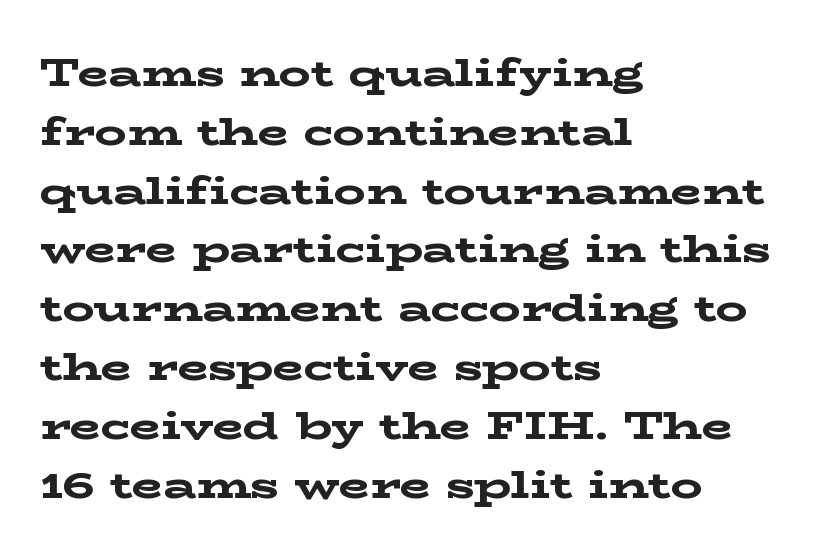
Q: Is the text bold? A: Yes.
Q: Is the text italic (slanted)? A: No, it is upright.
Q: Is the typeface a serif or a sans-serif typeface? A: Serif.
Q: Is the text underlined? A: No.
Q: How is the paragraph aligned? A: Left-aligned.
Q: Is the spacing between letters normal or unusually wide? A: Normal.
Q: Is the spacing between lines tight, normal or loose? A: Normal.
Q: Width (condensed, normal, or wide)? A: Wide.
Q: Stroke contrast? A: Low.
Q: x-height? A: Medium.
Q: Monospaced? A: No.
